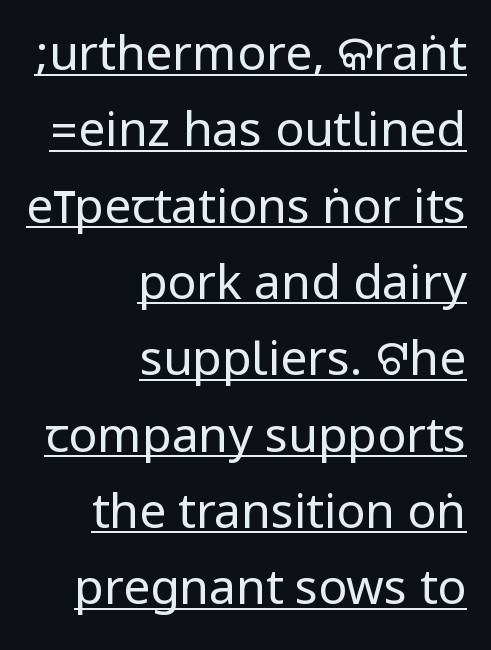
{"serif": "no", "italic": "no", "bold": "no", "weight": "regular", "width": "condensed", "stroke_contrast": "low", "underline": "yes", "align": "right", "line_spacing": "normal", "line_spacing_ratio": 1.59, "letter_spacing": "normal", "letter_spacing_em": 0.0, "glyph_px": 48}
